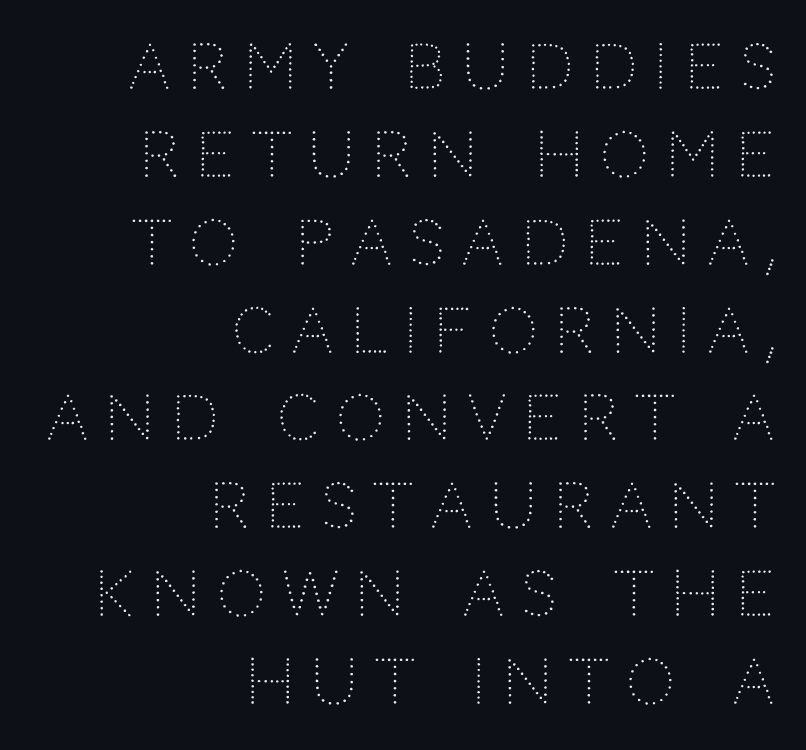
The gaps between neighbouring characters are conspicuously large. Nothing heavy about these letters — not bold at all. These lines are rendered in a variable-pitch font. Ordinary non-slanted type is in use.
